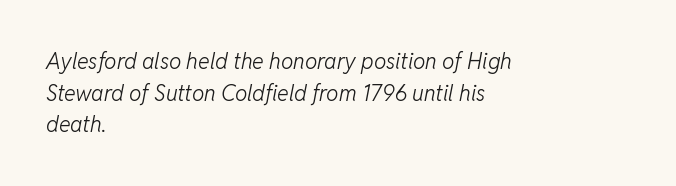
{"italic": "yes", "lean": "right", "slant_degrees": 11, "bold": "no", "underline": "no", "align": "left", "line_spacing": "normal", "line_spacing_ratio": 1.44, "letter_spacing": "normal", "letter_spacing_em": 0.0, "glyph_px": 22}
